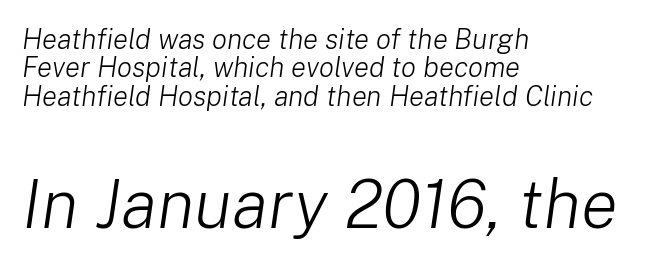
Q: Is the text bold? A: No.
Q: Is the text italic (slanted)? A: Yes, it leans right by about 8 degrees.
Q: Is the text underlined? A: No.
Q: How is the paragraph aligned? A: Left-aligned.
Q: Is the spacing between letters normal or unusually wide? A: Normal.
Q: Is the spacing between lines tight, normal or loose? A: Tight.
Q: Which block of text is set in a larger size, the first (top) or the second (bottom)? A: The second (bottom) one.
Q: Width (condensed, normal, or wide)? A: Normal.
Q: Stroke contrast? A: Low.
Q: x-height? A: Medium.
Q: Monospaced? A: No.
